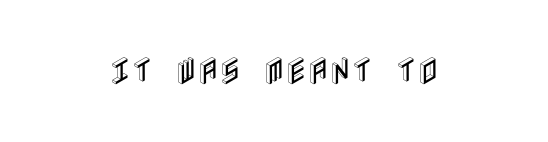
Q: Is the text italic (slanted)? A: No, it is upright.
Q: Is the text underlined? A: No.
Q: How is the paragraph aligned? A: Centered.
Q: Is the spacing between letters normal or unusually wide? A: Normal.
Q: Width (condensed, normal, or wide)? A: Condensed.
Q: x-height? A: Large.
